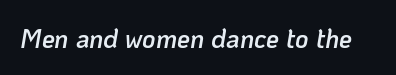
{"italic": "yes", "lean": "right", "slant_degrees": 10, "bold": "semi", "underline": "no", "letter_spacing": "normal", "letter_spacing_em": 0.0, "glyph_px": 26}
